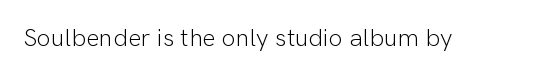
The rendering keeps characters at their native spacing. The font sits on the lighter half of the weight spectrum, regular included. Quick note: underline off. Is there any slant? The stems are plumb.
